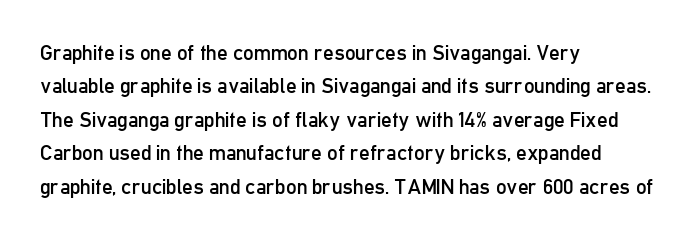
The image shows 21 px text type, upright; set left-aligned, normal line spacing (1.59x), normal letter spacing, not underlined.
